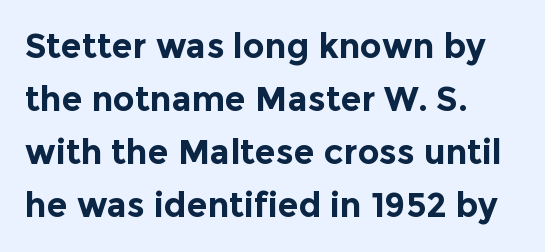
Looks like regular typesetting: each glyph gets only the width it needs. Is the letter spacing exaggerated? No — it looks like the ordinary default. Nope, not italic — everything's standing straight. The letters carry no serifs — their stems end cleanly without finishing strokes. Its strokes are broad and dark, the hallmark of bold type.
